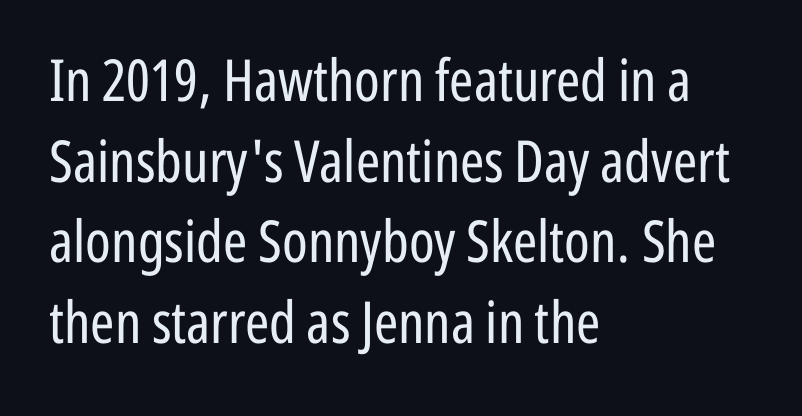
Q: Is the text bold? A: No.
Q: Is the text italic (slanted)? A: No, it is upright.
Q: Is the typeface a serif or a sans-serif typeface? A: Sans-serif.
Q: Is the text underlined? A: No.
Q: How is the paragraph aligned? A: Left-aligned.
Q: Is the spacing between letters normal or unusually wide? A: Normal.
Q: Is the spacing between lines tight, normal or loose? A: Normal.
Q: Width (condensed, normal, or wide)? A: Condensed.
Q: Stroke contrast? A: Low.
Q: x-height? A: Medium.
Q: Monospaced? A: No.
